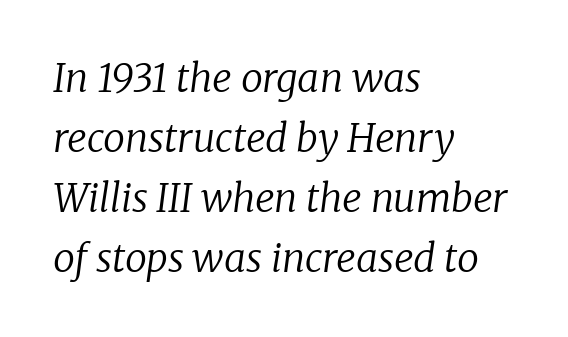
Old-style or modern, the face here clearly has serifs. Looks like regular typesetting: each glyph gets only the width it needs. Check under the words: just untouched page. Bold? No — there's no thickening of the strokes. Typeset ragged right — the left edge is the straight one.
